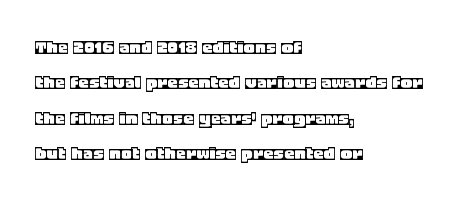
Q: Is the text italic (slanted)? A: No, it is upright.
Q: Is the text underlined? A: No.
Q: How is the paragraph aligned? A: Left-aligned.
Q: Is the spacing between letters normal or unusually wide? A: Normal.
Q: Is the spacing between lines tight, normal or loose? A: Normal.
